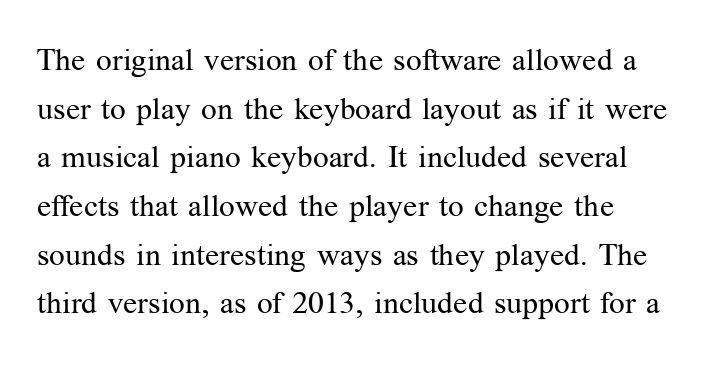
{"serif": "yes", "italic": "no", "bold": "no", "weight": "regular", "width": "normal", "stroke_contrast": "medium", "x_height": "medium", "monospaced": "no", "underline": "no", "align": "left", "line_spacing": "normal", "line_spacing_ratio": 1.57, "letter_spacing": "normal", "letter_spacing_em": 0.0, "glyph_px": 31}
